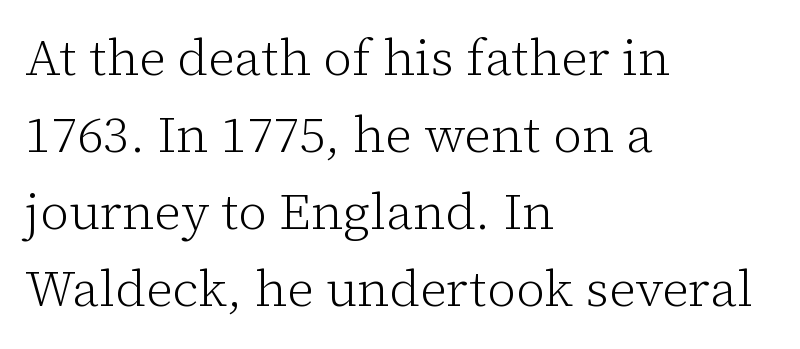
{"serif": "yes", "italic": "no", "bold": "no", "weight": "light", "width": "normal", "stroke_contrast": "low", "x_height": "medium", "monospaced": "no", "underline": "no", "align": "left", "line_spacing": "normal", "line_spacing_ratio": 1.51, "letter_spacing": "normal", "letter_spacing_em": 0.0, "glyph_px": 51}
